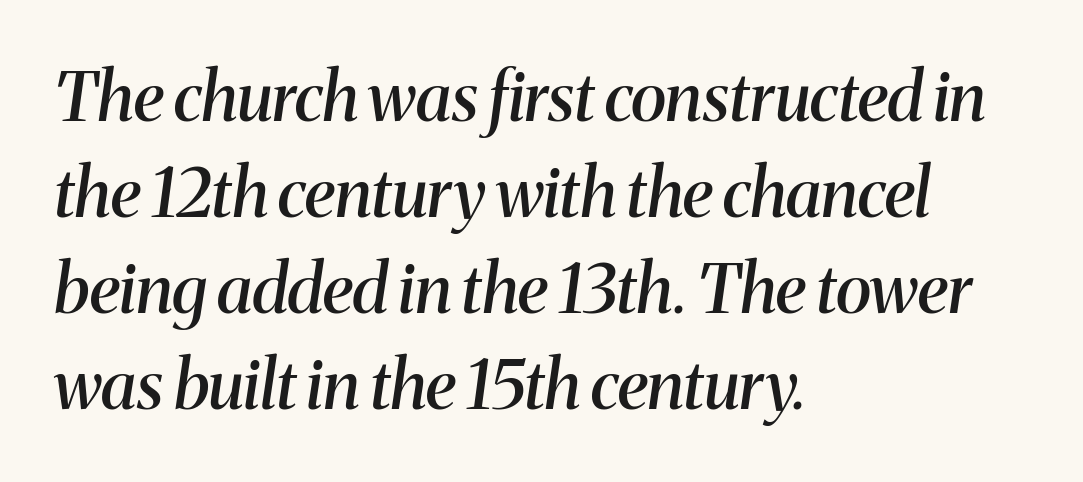
Q: Is the text bold? A: Semi-bold.
Q: Is the text italic (slanted)? A: Yes, it leans right by about 8 degrees.
Q: Is the typeface a serif or a sans-serif typeface? A: Serif.
Q: Is the text underlined? A: No.
Q: How is the paragraph aligned? A: Left-aligned.
Q: Is the spacing between letters normal or unusually wide? A: Normal.
Q: Is the spacing between lines tight, normal or loose? A: Normal.
Q: Width (condensed, normal, or wide)? A: Normal.
Q: Stroke contrast? A: Medium.
Q: x-height? A: Medium.
Q: Monospaced? A: No.
